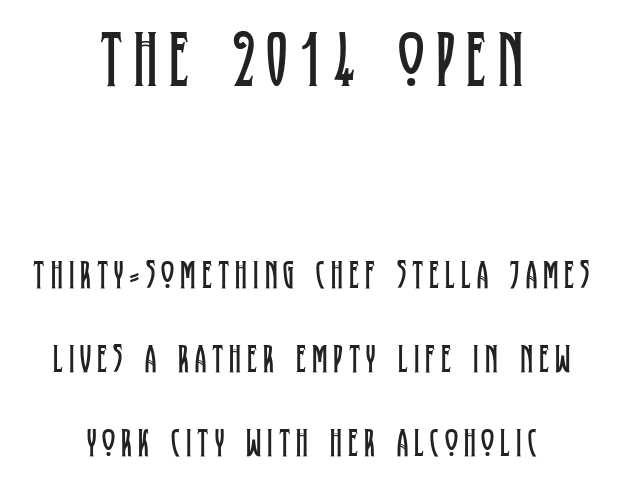
Reading down the column, the eye jumps a long way to each next line. Yep, those are serifs on the letters. Character widths vary here, with narrow letters taking less room than wide ones. A student would call this center alignment; a typographer would say set centered.
